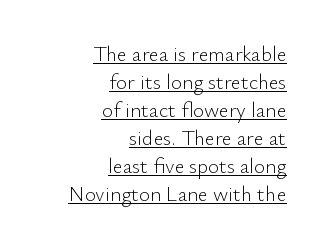
{"italic": "no", "bold": "no", "underline": "yes", "align": "right", "line_spacing": "normal", "line_spacing_ratio": 1.33, "letter_spacing": "normal", "letter_spacing_em": 0.0, "glyph_px": 21}
